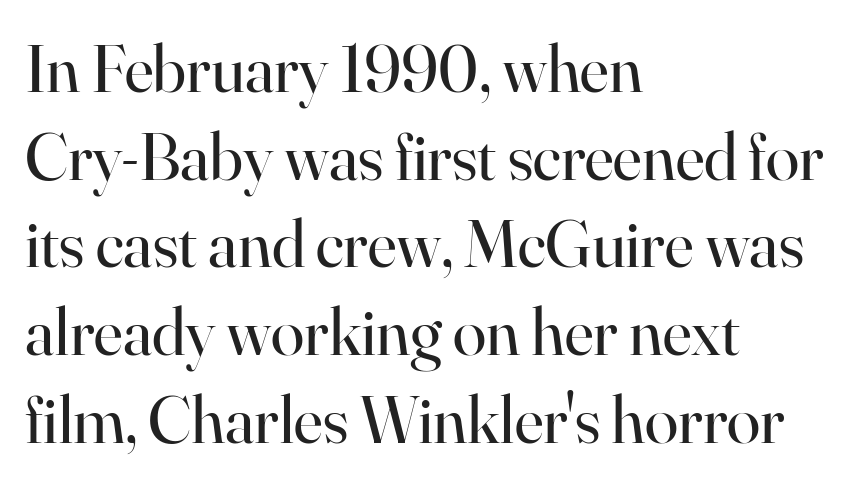
The image shows 68 px regular-weight serif type, upright; set left-aligned, normal line spacing (1.29x), normal letter spacing, not underlined; high stroke contrast and a small x-height.
